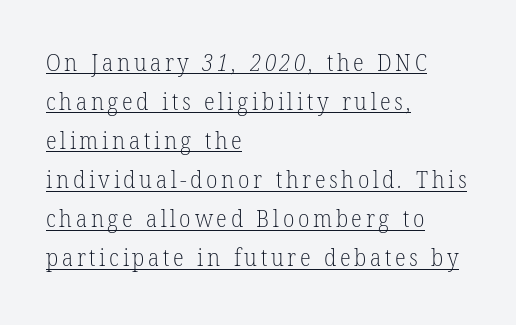
The image shows 23 px text type; set left-aligned, normal line spacing (1.7x), underlined.
